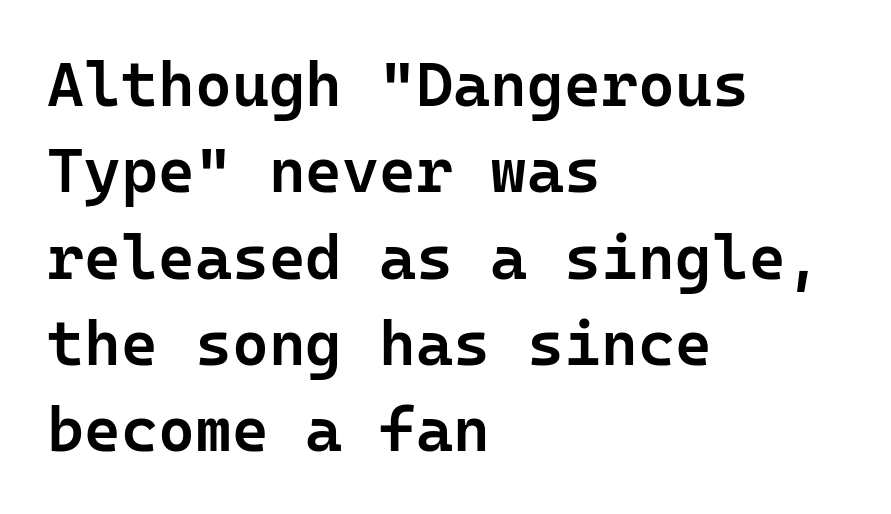
{"serif": "no", "italic": "no", "bold": "semi", "weight": "semibold", "width": "normal", "stroke_contrast": "low", "x_height": "medium", "monospaced": "yes", "underline": "no", "align": "left", "line_spacing": "normal", "line_spacing_ratio": 1.37, "letter_spacing": "normal", "letter_spacing_em": 0.0, "glyph_px": 63}
